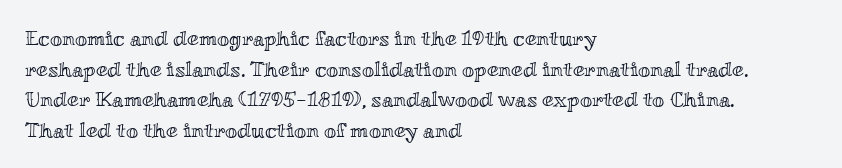
Q: Is the text italic (slanted)? A: No, it is upright.
Q: Is the text underlined? A: No.
Q: How is the paragraph aligned? A: Left-aligned.
Q: Is the spacing between letters normal or unusually wide? A: Normal.
Q: Is the spacing between lines tight, normal or loose? A: Normal.
